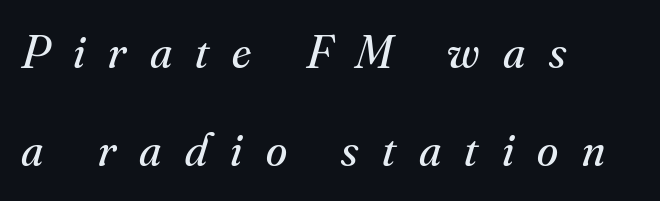
Students, observe: this is what heavily led, spacious text looks like. The lines are quadded left. This rendering employs a face with finishing strokes, i.e., a serif. A typesetter would call this proportional, since set widths differ per character. Someone cranked the tracking dial way up on this one. The area under the type is left untouched.
